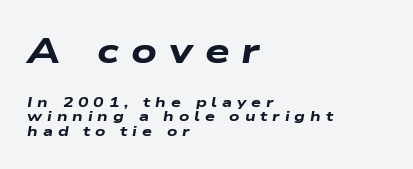
The image shows 35 px heavy, wide type, italic (leaning right); set left-aligned, tight line spacing (1.05x), unusually wide letter spacing (+0.35 em), not underlined; the first (top) block is 2.5x larger; low stroke contrast and a medium x-height.
